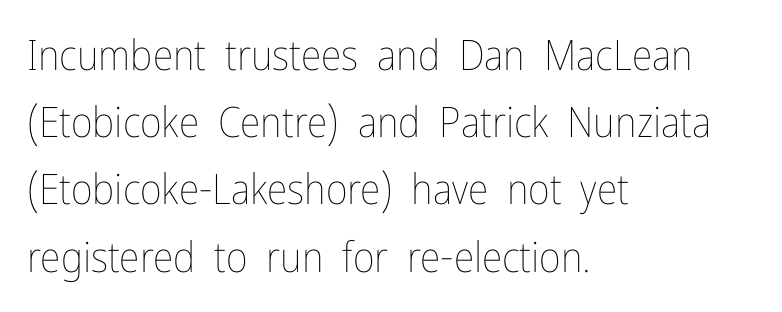
The image shows 42 px thin, condensed type, upright; set left-aligned, normal line spacing (1.6x), normal letter spacing, not underlined; low stroke contrast and a medium x-height.
